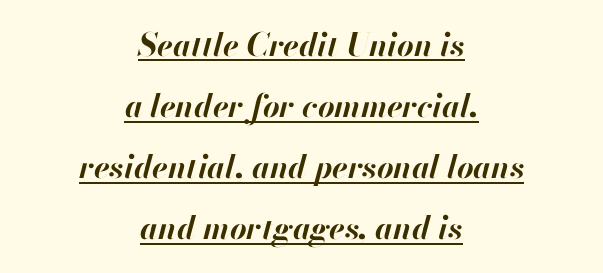
The image shows 32 px bold type, italic (leaning right); set centered, loose line spacing (1.91x), normal letter spacing, underlined; high stroke contrast and a small x-height.
